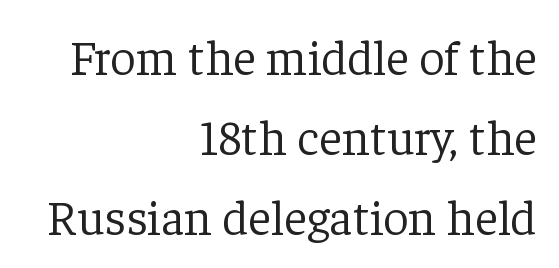
Q: Is the text bold? A: No.
Q: Is the text italic (slanted)? A: No, it is upright.
Q: Is the typeface a serif or a sans-serif typeface? A: Serif.
Q: Is the text underlined? A: No.
Q: How is the paragraph aligned? A: Right-aligned.
Q: Is the spacing between letters normal or unusually wide? A: Normal.
Q: Is the spacing between lines tight, normal or loose? A: Normal.
Q: Width (condensed, normal, or wide)? A: Normal.
Q: Stroke contrast? A: Low.
Q: x-height? A: Medium.
Q: Monospaced? A: No.
